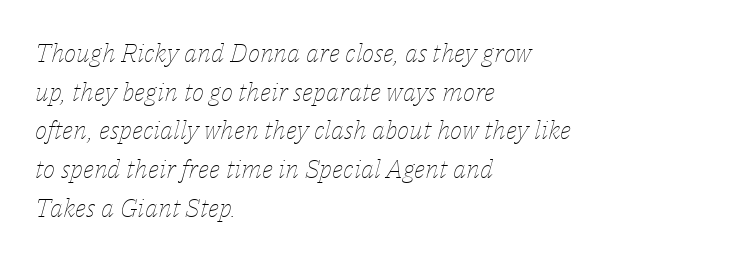
Q: Is the text bold? A: No.
Q: Is the text italic (slanted)? A: Yes, it leans right by about 14 degrees.
Q: Is the text underlined? A: No.
Q: How is the paragraph aligned? A: Left-aligned.
Q: Is the spacing between letters normal or unusually wide? A: Normal.
Q: Is the spacing between lines tight, normal or loose? A: Normal.
